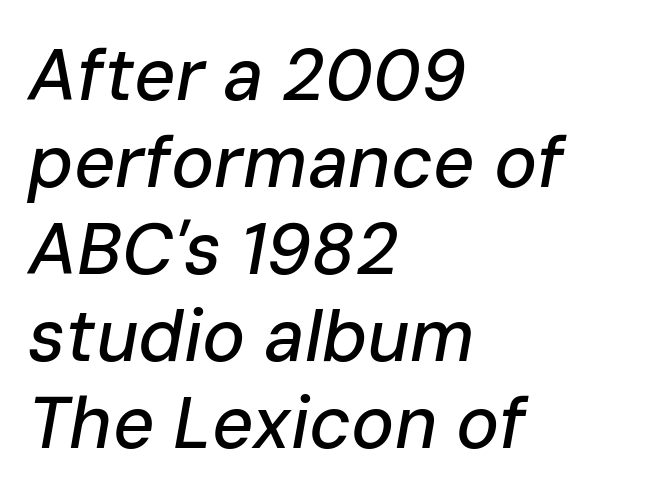
Q: Is the text italic (slanted)? A: Yes, it leans right by about 10 degrees.
Q: Is the text underlined? A: No.
Q: How is the paragraph aligned? A: Left-aligned.
Q: Is the spacing between letters normal or unusually wide? A: Normal.
Q: Width (condensed, normal, or wide)? A: Normal.
Q: Stroke contrast? A: Low.
Q: x-height? A: Medium.
Q: Monospaced? A: No.
